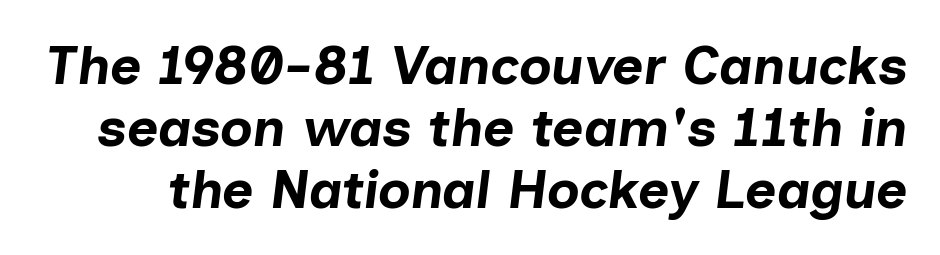
The image shows 54 px bold type, italic (leaning right); set tight line spacing (1.15x), normal letter spacing, not underlined; low stroke contrast and a medium x-height.
